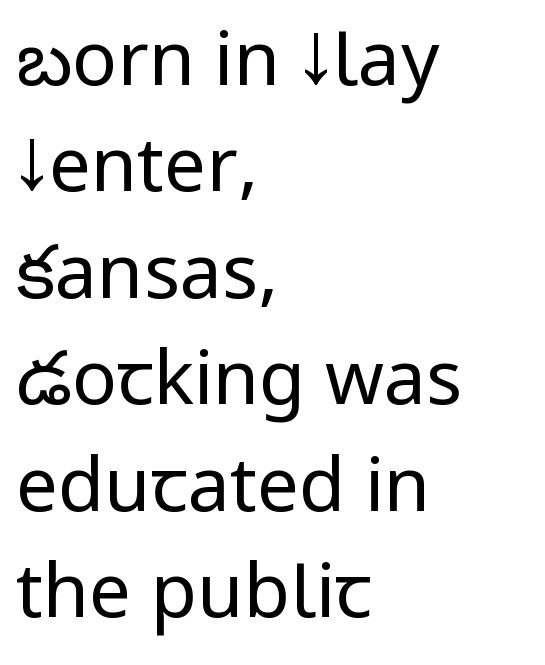
The image shows 75 px regular-weight, condensed sans-serif type, upright; set left-aligned, normal line spacing (1.42x), normal letter spacing, not underlined; low stroke contrast.
